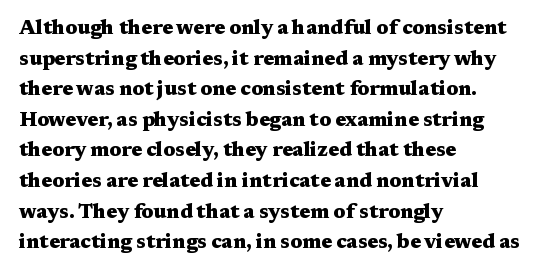
Q: Is the text bold? A: Yes.
Q: Is the text italic (slanted)? A: No, it is upright.
Q: Is the text underlined? A: No.
Q: How is the paragraph aligned? A: Left-aligned.
Q: Is the spacing between letters normal or unusually wide? A: Normal.
Q: Is the spacing between lines tight, normal or loose? A: Normal.
